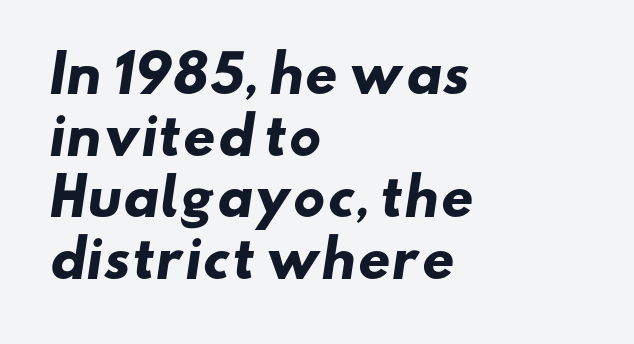
Q: Is the text bold? A: Yes.
Q: Is the typeface a serif or a sans-serif typeface? A: Sans-serif.
Q: Is the text underlined? A: No.
Q: How is the paragraph aligned? A: Left-aligned.
Q: Is the spacing between letters normal or unusually wide? A: Normal.
Q: Width (condensed, normal, or wide)? A: Wide.
Q: Stroke contrast? A: Low.
Q: x-height? A: Small.
Q: Monospaced? A: No.
